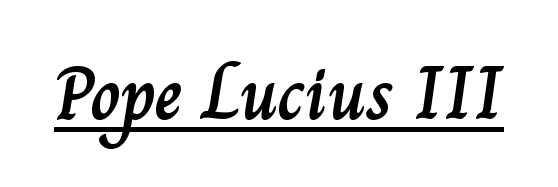
Q: Is the text italic (slanted)? A: Yes.
Q: Is the text underlined? A: Yes.
Q: Is the spacing between letters normal or unusually wide? A: Normal.
Q: Width (condensed, normal, or wide)? A: Normal.
Q: Stroke contrast? A: Low.
Q: x-height? A: Small.
Q: Monospaced? A: No.
